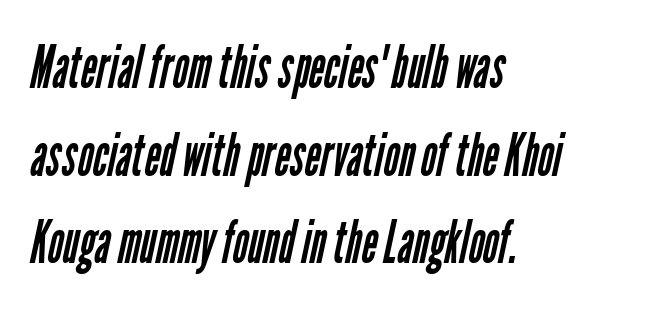
{"serif": "no", "bold": "no", "weight": "regular", "width": "condensed", "stroke_contrast": "low", "x_height": "medium", "monospaced": "no", "underline": "no", "align": "left", "line_spacing": "normal", "line_spacing_ratio": 1.46, "letter_spacing": "normal", "letter_spacing_em": 0.0, "glyph_px": 60}
